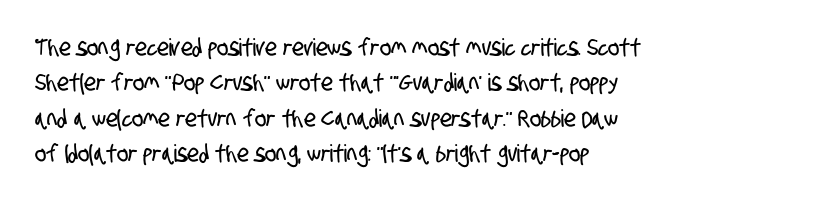
{"underline": "no", "align": "left", "line_spacing": "normal", "line_spacing_ratio": 1.47, "letter_spacing": "normal", "letter_spacing_em": 0.0, "glyph_px": 24}
